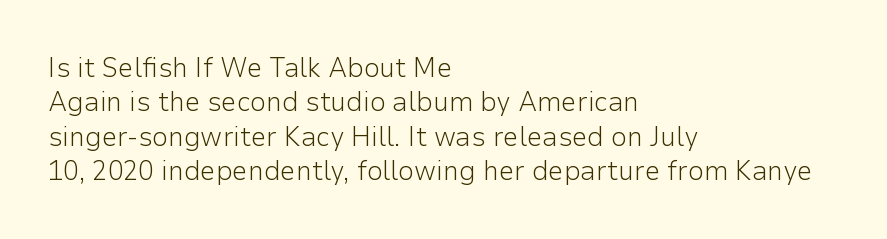
{"serif": "no", "italic": "no", "bold": "no", "weight": "light", "width": "normal", "stroke_contrast": "low", "x_height": "medium", "monospaced": "no", "underline": "no", "align": "left", "line_spacing_ratio": 1.23, "letter_spacing": "normal", "letter_spacing_em": 0.0, "glyph_px": 28}
